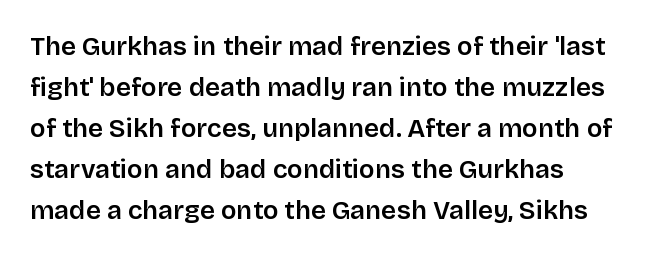
The image shows 26 px text type, upright; set left-aligned, normal line spacing (1.58x), normal letter spacing, not underlined.
